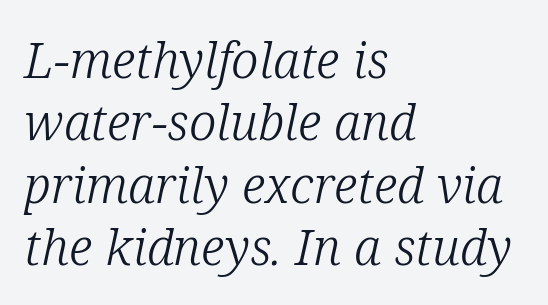
Q: Is the text bold? A: No.
Q: Is the text italic (slanted)? A: Yes, it leans right by about 12 degrees.
Q: Is the typeface a serif or a sans-serif typeface? A: Serif.
Q: Is the text underlined? A: No.
Q: How is the paragraph aligned? A: Left-aligned.
Q: Is the spacing between letters normal or unusually wide? A: Normal.
Q: Is the spacing between lines tight, normal or loose? A: Normal.
Q: Width (condensed, normal, or wide)? A: Normal.
Q: Stroke contrast? A: Low.
Q: x-height? A: Medium.
Q: Monospaced? A: No.
